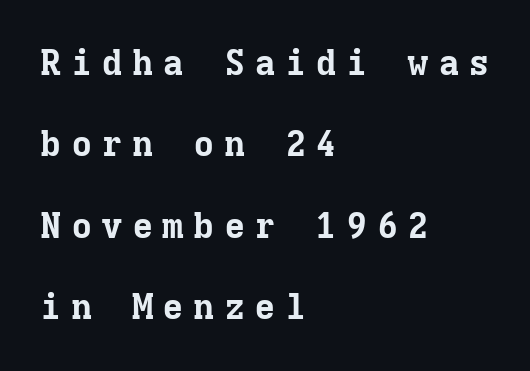
The image shows 36 px bold serif type, upright, monospaced; set left-aligned, loose line spacing (2.26x), unusually wide letter spacing (+0.25 em), not underlined; low stroke contrast and a medium x-height.
